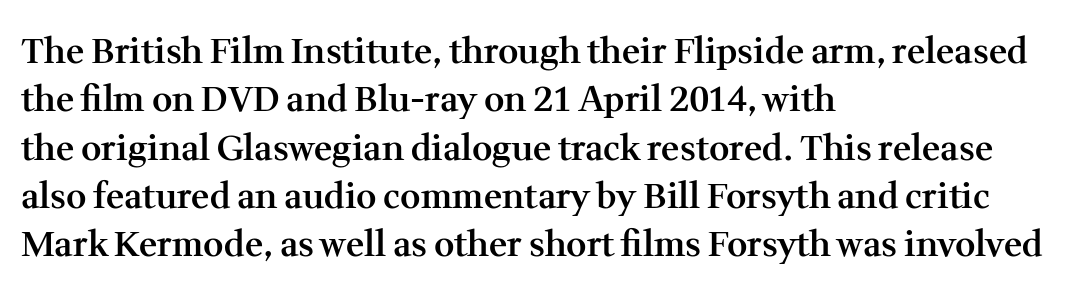
The image shows 35 px semibold serif type, upright; set left-aligned, normal line spacing (1.38x), normal letter spacing, not underlined; medium stroke contrast and a medium x-height.
